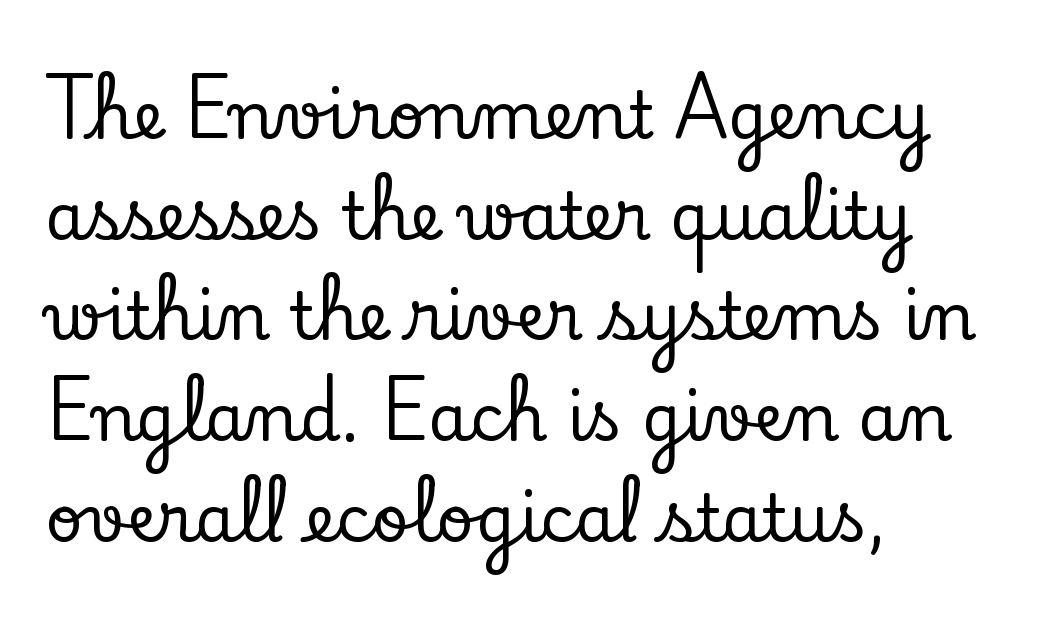
The image shows 65 px text type, upright; set left-aligned, normal line spacing (1.55x), normal letter spacing, not underlined; low stroke contrast and a small x-height.
